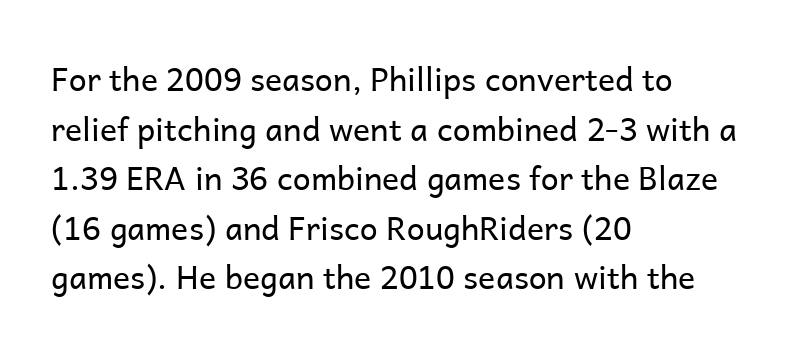
Q: Is the text bold? A: No.
Q: Is the text italic (slanted)? A: No, it is upright.
Q: Is the typeface a serif or a sans-serif typeface? A: Sans-serif.
Q: Is the text underlined? A: No.
Q: How is the paragraph aligned? A: Left-aligned.
Q: Is the spacing between letters normal or unusually wide? A: Normal.
Q: Is the spacing between lines tight, normal or loose? A: Normal.
Q: Width (condensed, normal, or wide)? A: Normal.
Q: Stroke contrast? A: Low.
Q: x-height? A: Medium.
Q: Monospaced? A: No.
